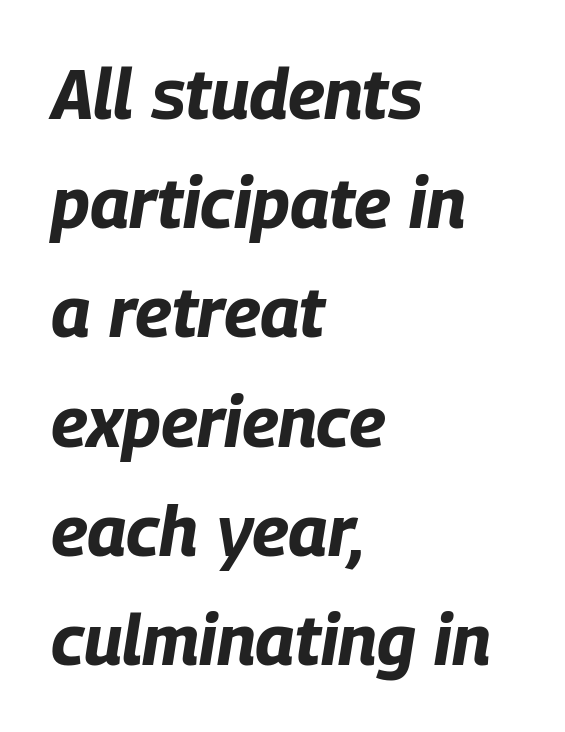
The image shows 70 px bold, condensed type, italic (leaning right); set left-aligned, normal line spacing (1.56x), normal letter spacing, not underlined; low stroke contrast and a large x-height.
